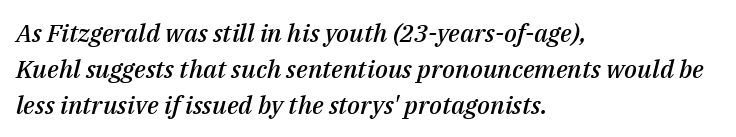
The image shows 25 px text type, italic (leaning right); set left-aligned, normal line spacing (1.44x), normal letter spacing, not underlined.
